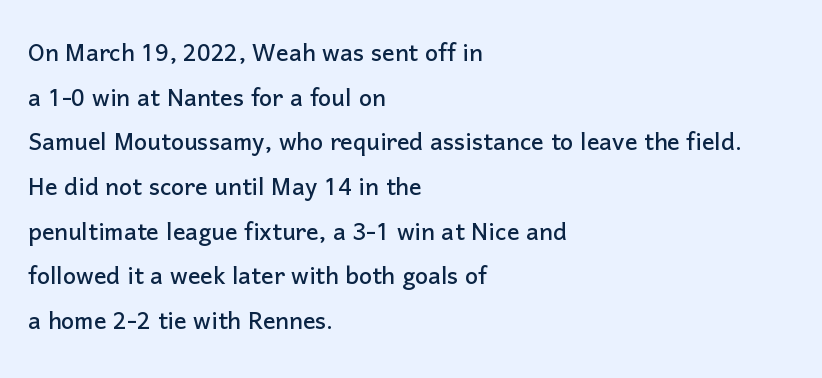
{"serif": "no", "italic": "no", "width": "normal", "stroke_contrast": "low", "x_height": "medium", "monospaced": "no", "underline": "no", "align": "left", "line_spacing": "normal", "line_spacing_ratio": 1.44, "letter_spacing": "normal", "letter_spacing_em": 0.0, "glyph_px": 31}
